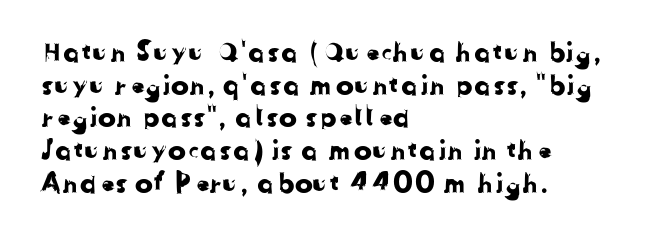
Q: Is the text underlined? A: No.
Q: How is the paragraph aligned? A: Left-aligned.
Q: Is the spacing between letters normal or unusually wide? A: Normal.
